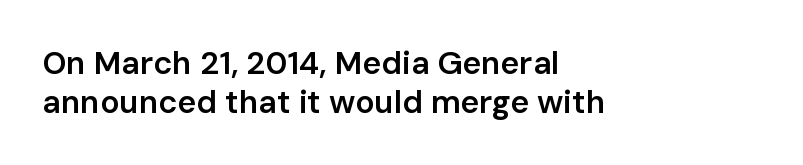
The image shows 32 px semibold sans-serif type, upright; set left-aligned, line spacing 1.21x, normal letter spacing, not underlined; low stroke contrast and a medium x-height.
